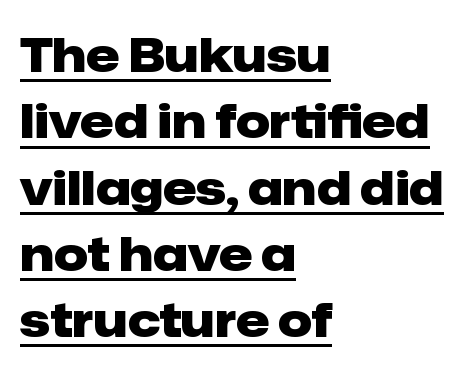
{"serif": "no", "italic": "no", "bold": "yes", "weight": "heavy", "width": "normal", "stroke_contrast": "low", "x_height": "medium", "monospaced": "no", "underline": "yes", "align": "left", "line_spacing": "normal", "line_spacing_ratio": 1.41, "letter_spacing": "normal", "letter_spacing_em": 0.0, "glyph_px": 47}
